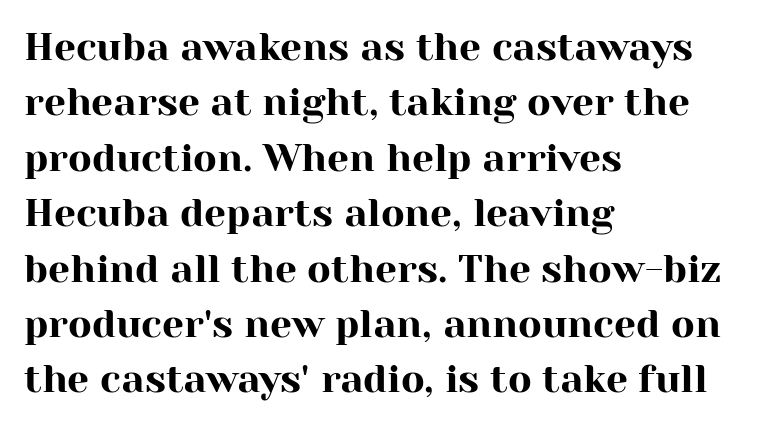
The image shows 39 px serif type, upright; set left-aligned, normal line spacing (1.42x), normal letter spacing, not underlined; high stroke contrast and a medium x-height.
